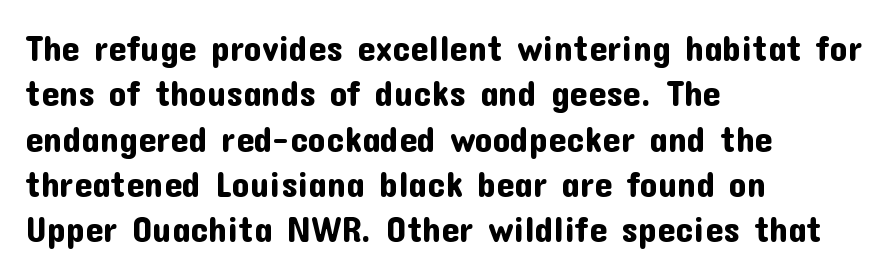
Q: Is the text italic (slanted)? A: No, it is upright.
Q: Is the typeface a serif or a sans-serif typeface? A: Sans-serif.
Q: Is the text underlined? A: No.
Q: How is the paragraph aligned? A: Left-aligned.
Q: Is the spacing between letters normal or unusually wide? A: Normal.
Q: Is the spacing between lines tight, normal or loose? A: Normal.
Q: Width (condensed, normal, or wide)? A: Normal.
Q: Stroke contrast? A: Low.
Q: x-height? A: Medium.
Q: Monospaced? A: No.
